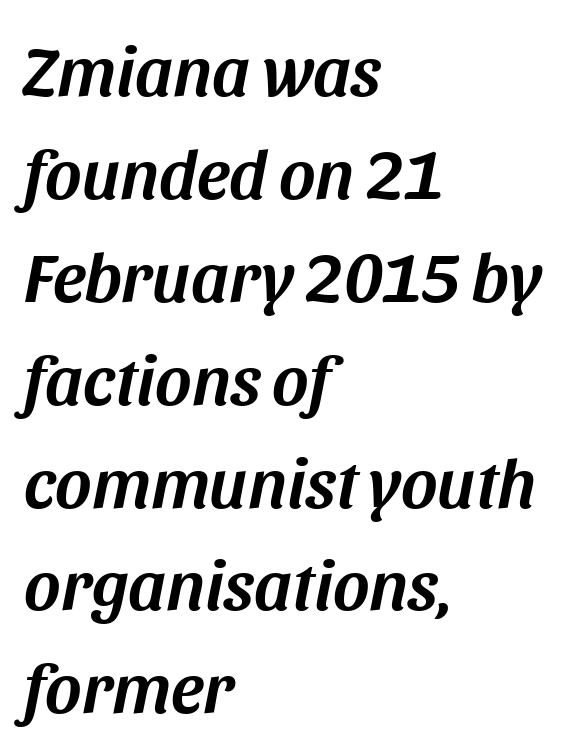
{"italic": "yes", "lean": "right", "slant_degrees": 11, "width": "normal", "stroke_contrast": "medium", "x_height": "large", "monospaced": "no", "underline": "no", "align": "left", "line_spacing": "normal", "line_spacing_ratio": 1.47, "letter_spacing": "normal", "letter_spacing_em": 0.0, "glyph_px": 70}
